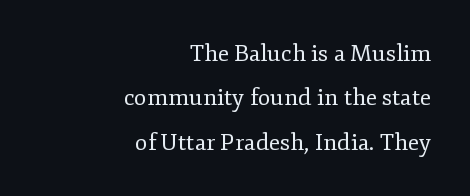
The image shows 23 px text type, upright; set right-aligned, loose line spacing (1.93x), normal letter spacing, not underlined.
